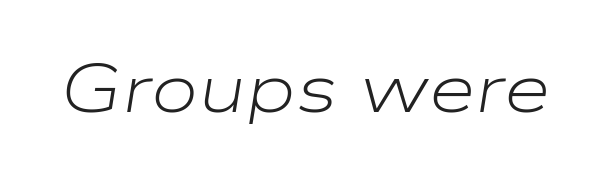
The font sits on the lighter half of the weight spectrum, regular included. Nothing unusual about the tracking: characters are spaced as the font intends. The face used here is proportionally spaced, like ordinary book or web type. There's an unmistakable incline to the writing here. The string is rendered with underlining switched off.
